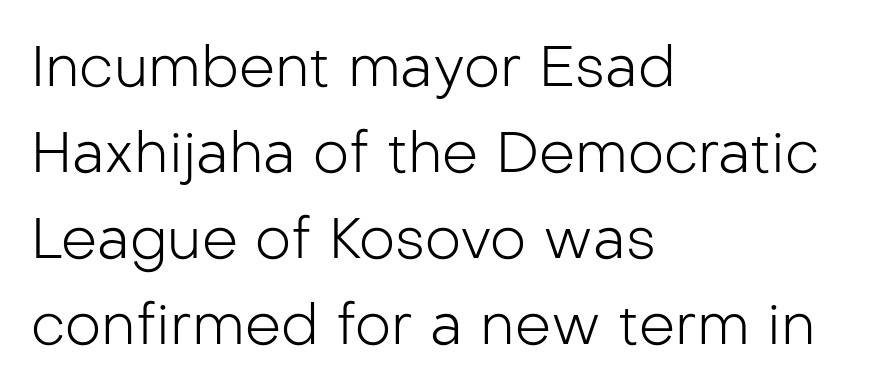
The image shows 57 px light sans-serif type, upright; set left-aligned, normal line spacing (1.51x), normal letter spacing, not underlined; low stroke contrast and a medium x-height.
